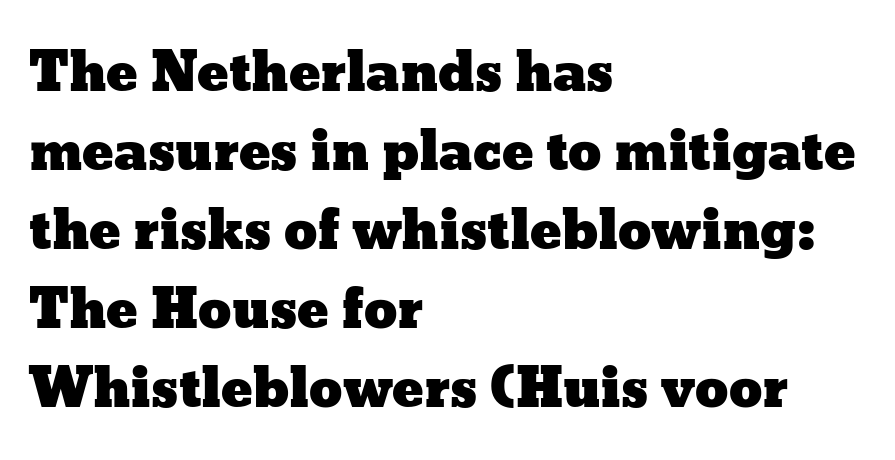
Q: Is the text italic (slanted)? A: No, it is upright.
Q: Is the text underlined? A: No.
Q: How is the paragraph aligned? A: Left-aligned.
Q: Is the spacing between letters normal or unusually wide? A: Normal.
Q: Is the spacing between lines tight, normal or loose? A: Normal.
Q: Width (condensed, normal, or wide)? A: Wide.
Q: Stroke contrast? A: Low.
Q: x-height? A: Medium.
Q: Monospaced? A: No.
